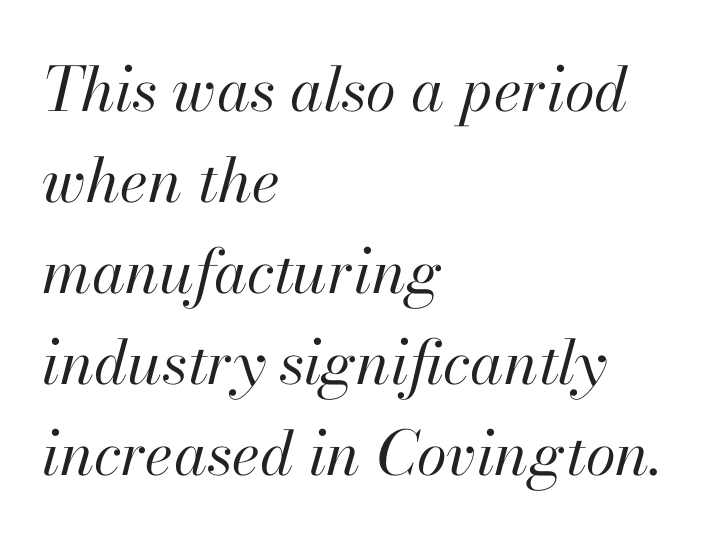
{"italic": "yes", "lean": "right", "slant_degrees": 13, "bold": "no", "weight": "regular", "width": "normal", "stroke_contrast": "high", "x_height": "small", "monospaced": "no", "underline": "no", "align": "left", "line_spacing": "normal", "line_spacing_ratio": 1.49, "letter_spacing": "normal", "letter_spacing_em": 0.0, "glyph_px": 61}
